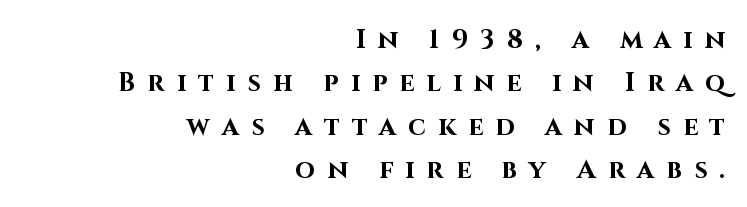
{"italic": "no", "bold": "yes", "underline": "no", "align": "right", "line_spacing": "normal", "line_spacing_ratio": 1.67, "letter_spacing": "wide", "letter_spacing_em": 0.47, "glyph_px": 26}
